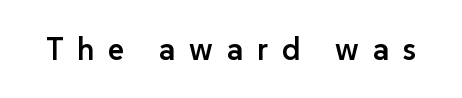
The image shows 31 px semibold sans-serif type, upright; set unusually wide letter spacing (+0.45 em), not underlined; low stroke contrast and a medium x-height.
